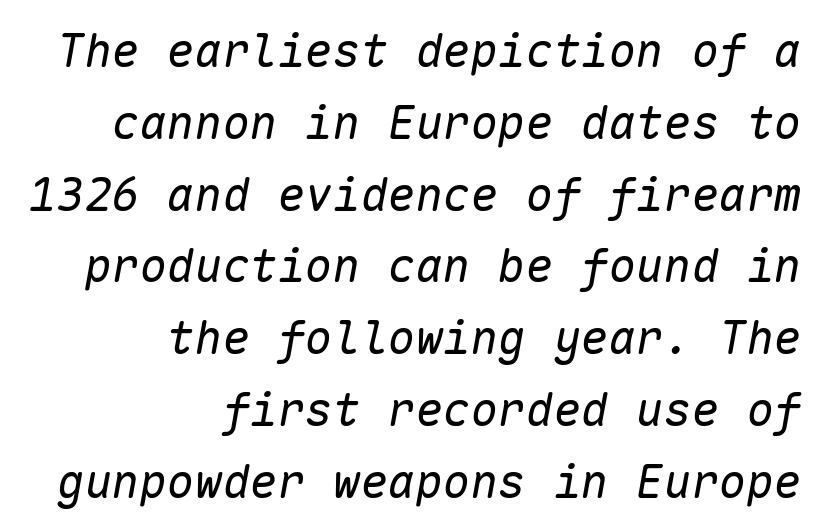
The image shows 46 px regular-weight type, italic (leaning right), monospaced; set right-aligned, normal line spacing (1.56x), normal letter spacing, not underlined; low stroke contrast and a medium x-height.
